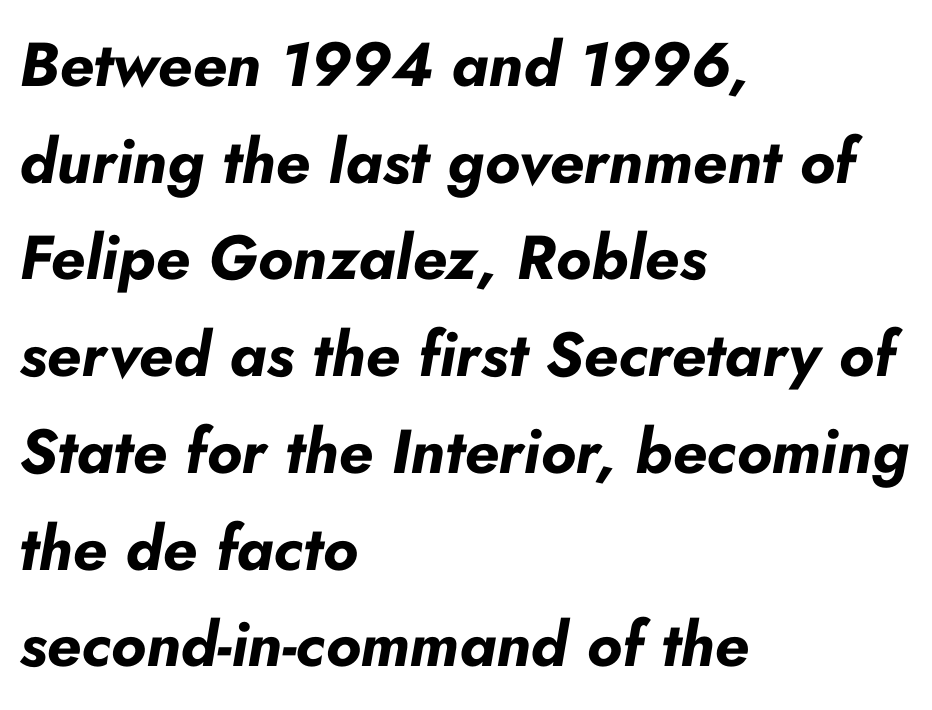
{"italic": "yes", "lean": "right", "slant_degrees": 10, "bold": "yes", "weight": "bold", "width": "normal", "stroke_contrast": "low", "x_height": "small", "monospaced": "no", "underline": "no", "align": "left", "line_spacing": "normal", "line_spacing_ratio": 1.56, "letter_spacing": "normal", "letter_spacing_em": 0.0, "glyph_px": 62}
